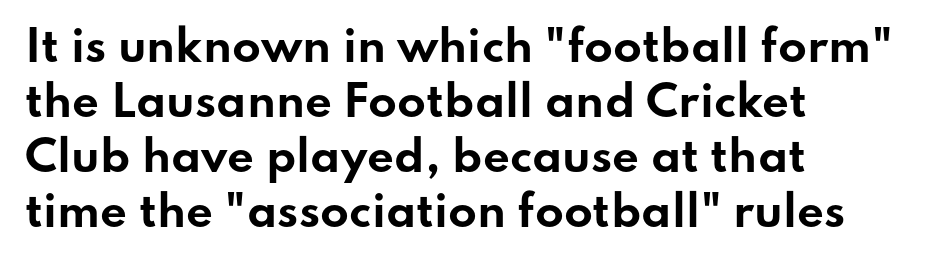
{"serif": "no", "italic": "no", "bold": "yes", "weight": "bold", "width": "wide", "stroke_contrast": "low", "x_height": "small", "monospaced": "no", "underline": "no", "align": "left", "line_spacing": "normal", "line_spacing_ratio": 1.31, "letter_spacing": "normal", "letter_spacing_em": 0.0, "glyph_px": 42}
